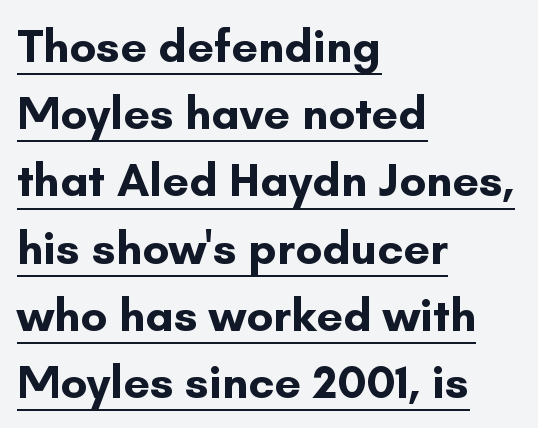
Q: Is the text bold? A: Yes.
Q: Is the text italic (slanted)? A: No, it is upright.
Q: Is the typeface a serif or a sans-serif typeface? A: Sans-serif.
Q: Is the text underlined? A: Yes.
Q: How is the paragraph aligned? A: Left-aligned.
Q: Is the spacing between letters normal or unusually wide? A: Normal.
Q: Is the spacing between lines tight, normal or loose? A: Normal.
Q: Width (condensed, normal, or wide)? A: Normal.
Q: Stroke contrast? A: Low.
Q: x-height? A: Small.
Q: Monospaced? A: No.
